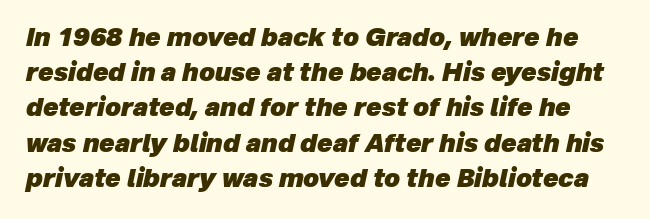
The space between consecutive lines is moderate. An italicized treatment has been applied to the whole sample. Spacing between characters is what you'd get straight out of the box. No word sits above an underline. Emphasis by weight is at full strength: bold.
